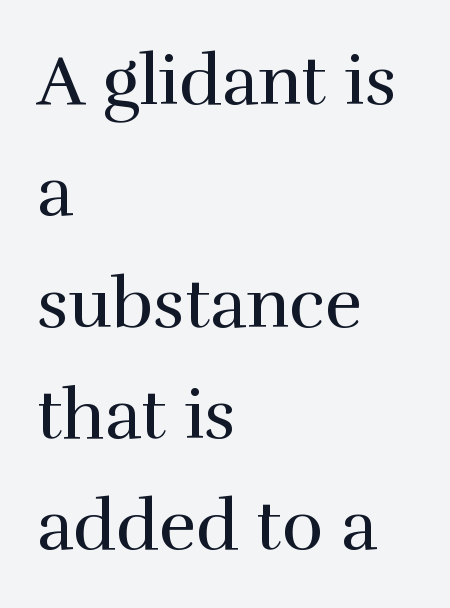
Q: Is the text bold? A: No.
Q: Is the text italic (slanted)? A: No, it is upright.
Q: Is the typeface a serif or a sans-serif typeface? A: Serif.
Q: Is the text underlined? A: No.
Q: How is the paragraph aligned? A: Left-aligned.
Q: Is the spacing between letters normal or unusually wide? A: Normal.
Q: Is the spacing between lines tight, normal or loose? A: Normal.
Q: Width (condensed, normal, or wide)? A: Normal.
Q: Stroke contrast? A: High.
Q: x-height? A: Medium.
Q: Monospaced? A: No.
